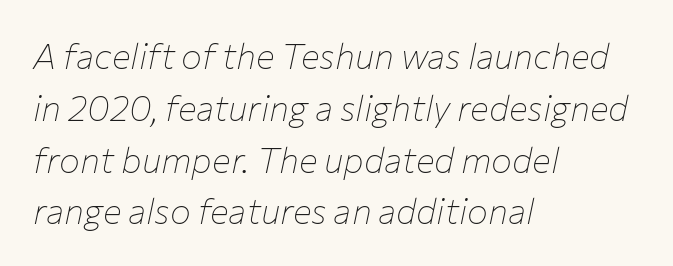
{"italic": "yes", "lean": "right", "slant_degrees": 12, "bold": "no", "weight": "thin", "width": "normal", "stroke_contrast": "low", "x_height": "medium", "monospaced": "no", "underline": "no", "align": "left", "line_spacing": "normal", "line_spacing_ratio": 1.48, "letter_spacing": "normal", "letter_spacing_em": 0.0, "glyph_px": 35}
